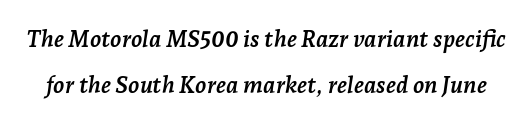
Q: Is the text bold? A: Yes.
Q: Is the text italic (slanted)? A: Yes, it leans right by about 7 degrees.
Q: Is the text underlined? A: No.
Q: Is the spacing between letters normal or unusually wide? A: Normal.
Q: Is the spacing between lines tight, normal or loose? A: Loose.
